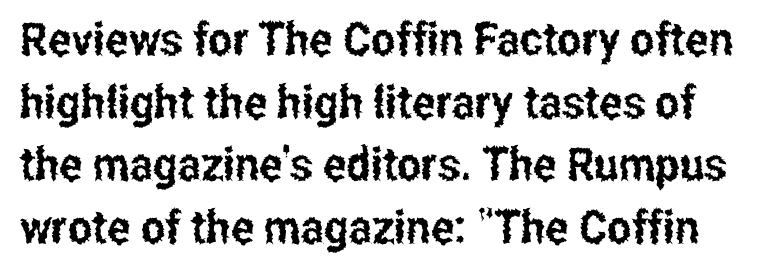
{"serif": "no", "italic": "no", "width": "condensed", "stroke_contrast": "low", "x_height": "medium", "monospaced": "no", "underline": "no", "line_spacing": "normal", "line_spacing_ratio": 1.36, "letter_spacing": "normal", "letter_spacing_em": 0.0, "glyph_px": 46}
